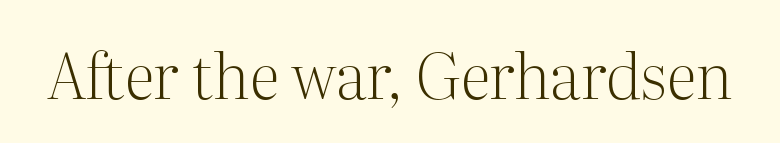
Q: Is the text bold? A: No.
Q: Is the text italic (slanted)? A: No, it is upright.
Q: Is the typeface a serif or a sans-serif typeface? A: Serif.
Q: Is the text underlined? A: No.
Q: Is the spacing between letters normal or unusually wide? A: Normal.
Q: Width (condensed, normal, or wide)? A: Normal.
Q: Stroke contrast? A: Medium.
Q: x-height? A: Medium.
Q: Monospaced? A: No.
